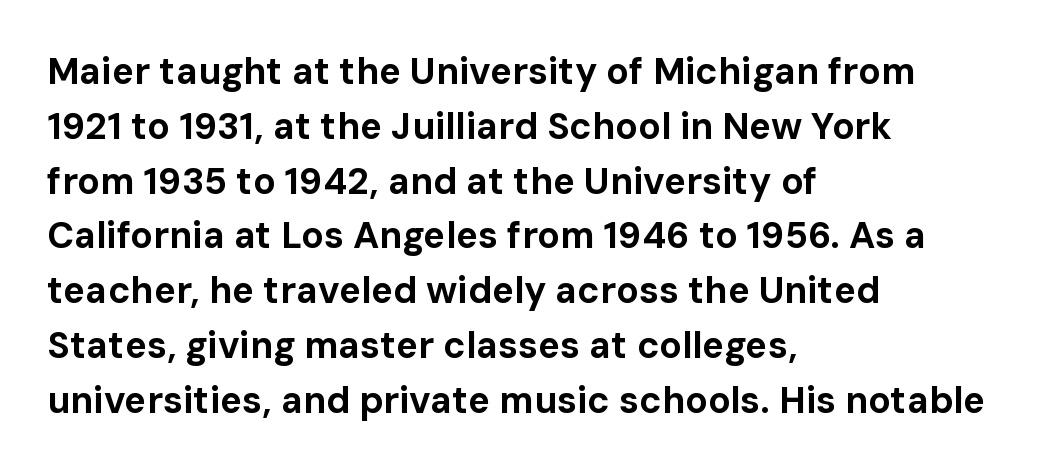
Q: Is the text bold? A: Yes.
Q: Is the text italic (slanted)? A: No, it is upright.
Q: Is the typeface a serif or a sans-serif typeface? A: Sans-serif.
Q: Is the text underlined? A: No.
Q: How is the paragraph aligned? A: Left-aligned.
Q: Is the spacing between letters normal or unusually wide? A: Normal.
Q: Is the spacing between lines tight, normal or loose? A: Normal.
Q: Width (condensed, normal, or wide)? A: Normal.
Q: Stroke contrast? A: Low.
Q: x-height? A: Medium.
Q: Monospaced? A: No.
